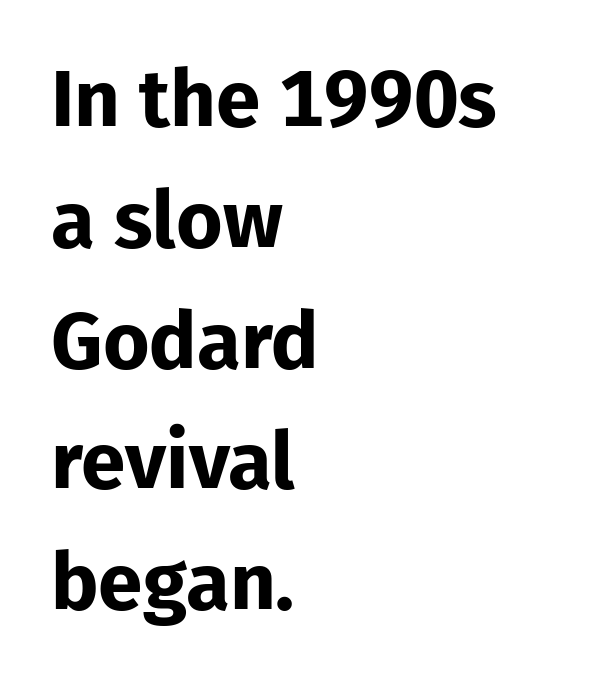
{"serif": "no", "italic": "no", "bold": "yes", "weight": "bold", "width": "normal", "stroke_contrast": "low", "x_height": "medium", "monospaced": "no", "underline": "no", "align": "left", "line_spacing": "normal", "line_spacing_ratio": 1.51, "letter_spacing": "normal", "letter_spacing_em": 0.0, "glyph_px": 80}
